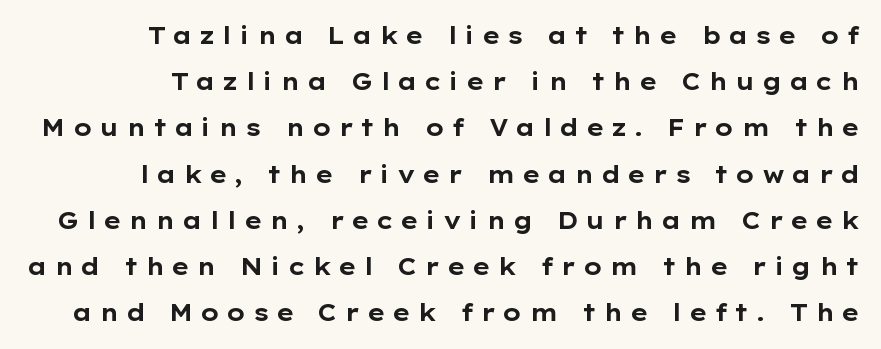
{"italic": "no", "bold": "yes", "underline": "no", "line_spacing": "loose", "line_spacing_ratio": 2.01, "letter_spacing": "wide", "letter_spacing_em": 0.28, "glyph_px": 23}
